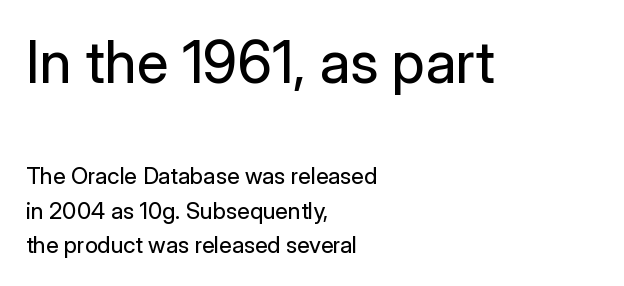
Q: Is the text bold? A: No.
Q: Is the text italic (slanted)? A: No, it is upright.
Q: Is the typeface a serif or a sans-serif typeface? A: Sans-serif.
Q: Is the text underlined? A: No.
Q: How is the paragraph aligned? A: Left-aligned.
Q: Is the spacing between letters normal or unusually wide? A: Normal.
Q: Is the spacing between lines tight, normal or loose? A: Normal.
Q: Which block of text is set in a larger size, the first (top) or the second (bottom)? A: The first (top) one.
Q: Width (condensed, normal, or wide)? A: Normal.
Q: Stroke contrast? A: Low.
Q: x-height? A: Medium.
Q: Monospaced? A: No.
